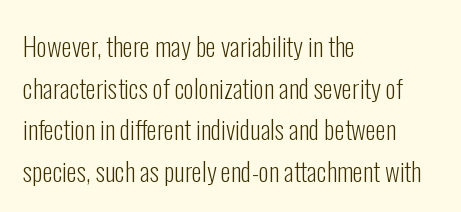
Q: Is the text bold? A: No.
Q: Is the text italic (slanted)? A: No, it is upright.
Q: Is the text underlined? A: No.
Q: How is the paragraph aligned? A: Left-aligned.
Q: Is the spacing between letters normal or unusually wide? A: Normal.
Q: Is the spacing between lines tight, normal or loose? A: Normal.
